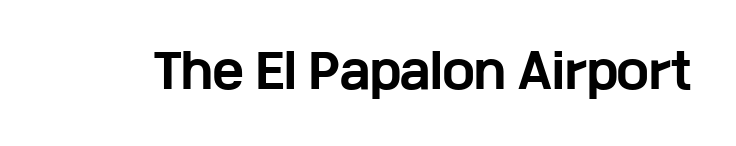
The image shows 47 px bold, wide sans-serif type, upright; set normal letter spacing, not underlined; low stroke contrast and a medium x-height.
